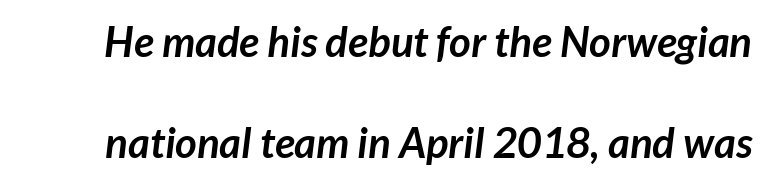
{"serif": "no", "bold": "yes", "weight": "semibold", "width": "normal", "stroke_contrast": "low", "x_height": "medium", "monospaced": "no", "underline": "no", "line_spacing": "loose", "line_spacing_ratio": 2.41, "letter_spacing": "normal", "letter_spacing_em": 0.0, "glyph_px": 42}
